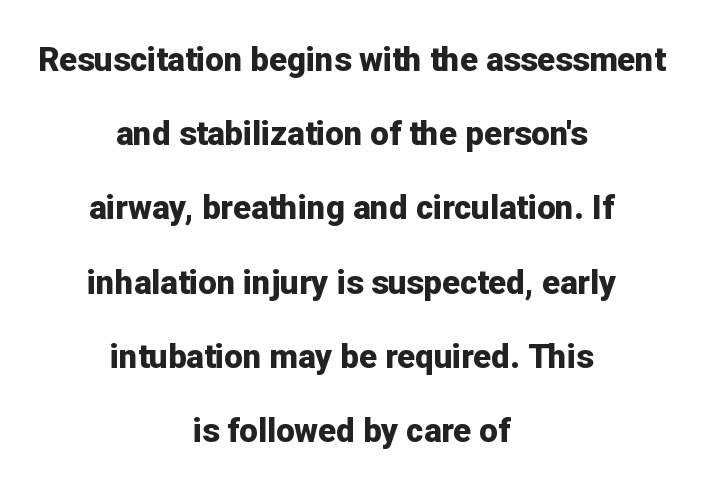
Q: Is the text bold? A: Yes.
Q: Is the text italic (slanted)? A: No, it is upright.
Q: Is the typeface a serif or a sans-serif typeface? A: Sans-serif.
Q: Is the text underlined? A: No.
Q: How is the paragraph aligned? A: Centered.
Q: Is the spacing between letters normal or unusually wide? A: Normal.
Q: Is the spacing between lines tight, normal or loose? A: Loose.
Q: Width (condensed, normal, or wide)? A: Normal.
Q: Stroke contrast? A: Low.
Q: x-height? A: Medium.
Q: Monospaced? A: No.
